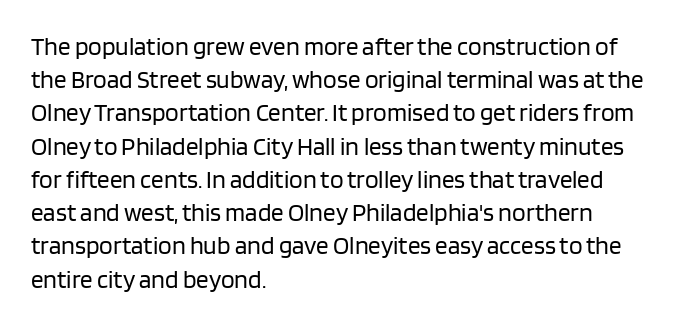
Q: Is the text bold? A: No.
Q: Is the text italic (slanted)? A: No, it is upright.
Q: Is the text underlined? A: No.
Q: How is the paragraph aligned? A: Left-aligned.
Q: Is the spacing between letters normal or unusually wide? A: Normal.
Q: Is the spacing between lines tight, normal or loose? A: Normal.
